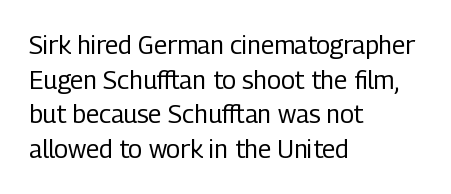
The letters stand straight up with perfectly vertical stems. The typesetter chose a ragged-right arrangement here. What's the leading like? Ordinary, nothing unusual. Nothing unusual about the tracking: characters are spaced as the font intends. Is the stroke heavy? The answer is a plain regular-or-lighter.
